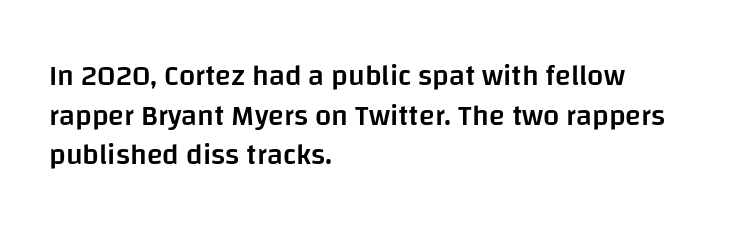
Evenly set lines give the paragraph a standard silhouette. Underlining? Definitely not there. A typesetter would mark this as roman, not italic. Note the varied advance widths — an 'i' is clearly narrower than an 'm'. A sans-serif font was chosen for this passage. The compositor pushed each line to the left boundary.
